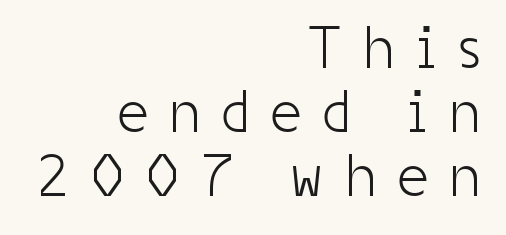
The string is rendered with underlining switched off. Quick note: not italic, upright. The letterforms stand isolated, each surrounded by extra space. The space between consecutive lines is stingy. The lines are quadded right. Font category for this specimen: sans-serif.
